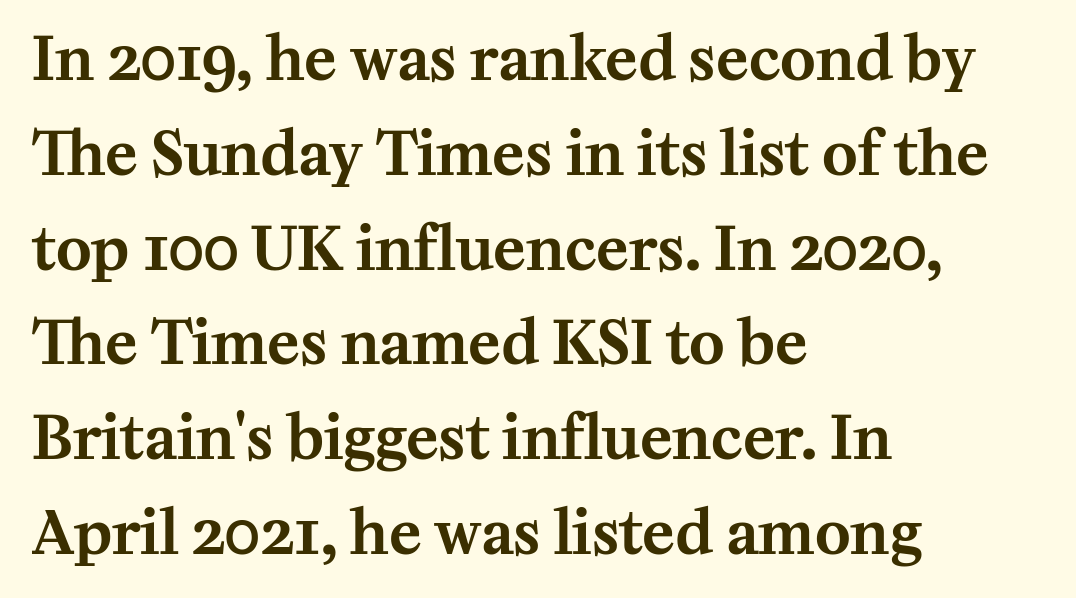
The image shows 60 px serif type, upright; set left-aligned, normal line spacing (1.58x), normal letter spacing, not underlined; medium stroke contrast and a medium x-height.
